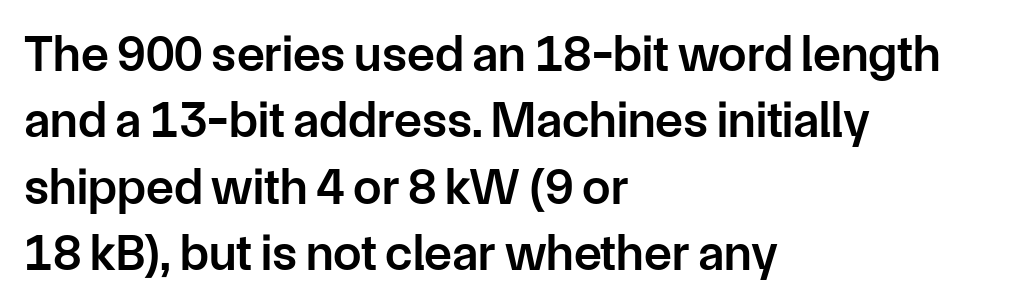
The image shows 51 px semibold sans-serif type, upright; set left-aligned, normal line spacing (1.3x), normal letter spacing, not underlined; low stroke contrast and a medium x-height.
